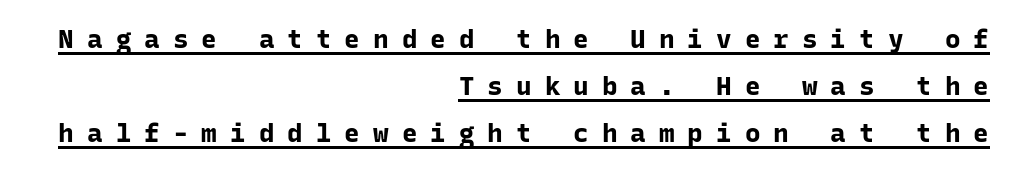
In terms of posture, this sample is upright. The font is running at its bold setting. The face used here is rendered with a markedly widened letterfit. Somebody hit Ctrl+U on this one — the words are underlined. This sample is right-justified, so line beginnings fall wherever the words allow.
